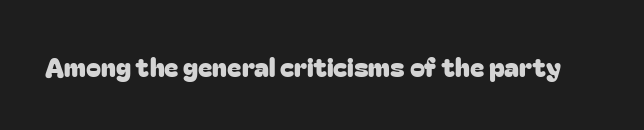
The image shows 27 px text type, upright; set normal letter spacing, not underlined.
